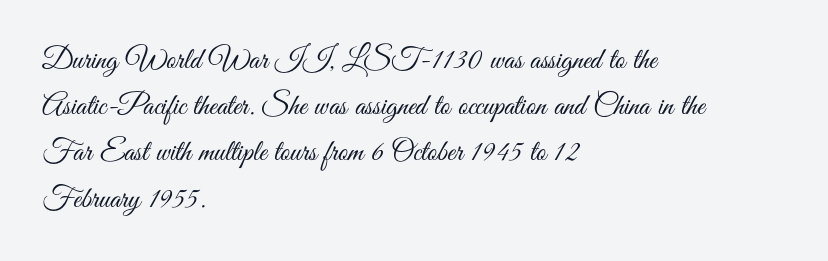
The image shows 30 px light, condensed sans-serif type; set left-aligned, normal line spacing (1.54x), normal letter spacing, not underlined; medium stroke contrast and a small x-height.
